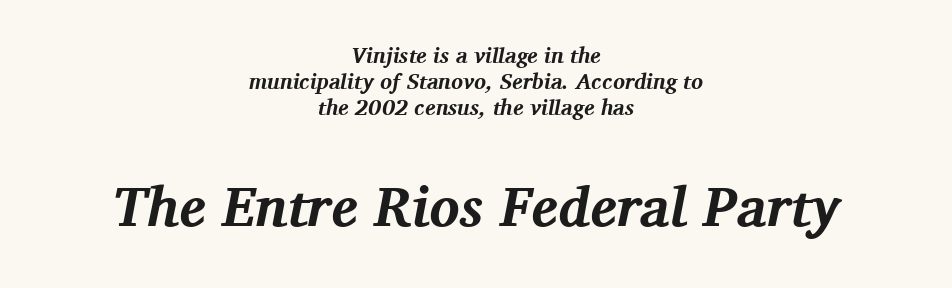
Q: Is the text bold? A: Yes.
Q: Is the text italic (slanted)? A: Yes, it leans right by about 11 degrees.
Q: Is the typeface a serif or a sans-serif typeface? A: Serif.
Q: Is the text underlined? A: No.
Q: How is the paragraph aligned? A: Centered.
Q: Is the spacing between letters normal or unusually wide? A: Normal.
Q: Which block of text is set in a larger size, the first (top) or the second (bottom)? A: The second (bottom) one.
Q: Width (condensed, normal, or wide)? A: Normal.
Q: Stroke contrast? A: Medium.
Q: x-height? A: Medium.
Q: Monospaced? A: No.
